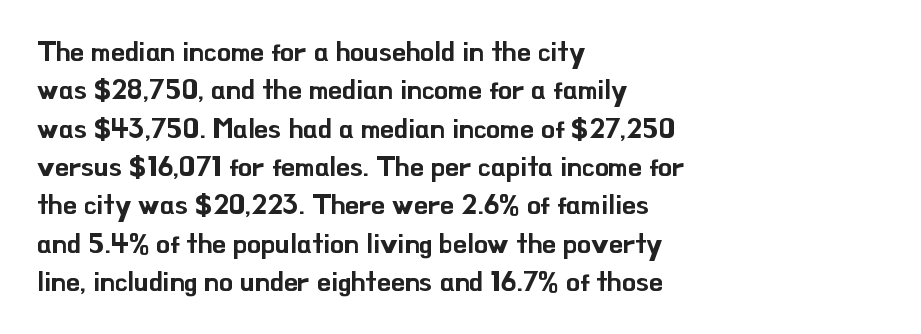
{"serif": "no", "italic": "no", "width": "normal", "stroke_contrast": "low", "x_height": "small", "monospaced": "no", "underline": "no", "align": "left", "line_spacing": "normal", "line_spacing_ratio": 1.37, "letter_spacing": "normal", "letter_spacing_em": 0.0, "glyph_px": 28}
